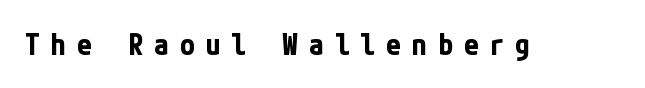
{"serif": "no", "italic": "no", "bold": "yes", "weight": "bold", "width": "condensed", "stroke_contrast": "low", "x_height": "medium", "underline": "no", "letter_spacing": "wide", "letter_spacing_em": 0.36, "glyph_px": 30}
